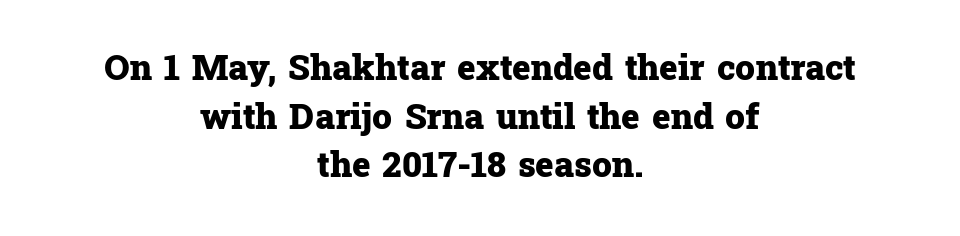
Q: Is the text bold? A: Yes.
Q: Is the text italic (slanted)? A: No, it is upright.
Q: Is the typeface a serif or a sans-serif typeface? A: Serif.
Q: Is the text underlined? A: No.
Q: How is the paragraph aligned? A: Centered.
Q: Is the spacing between letters normal or unusually wide? A: Normal.
Q: Is the spacing between lines tight, normal or loose? A: Normal.
Q: Width (condensed, normal, or wide)? A: Normal.
Q: Stroke contrast? A: Low.
Q: x-height? A: Medium.
Q: Monospaced? A: No.
